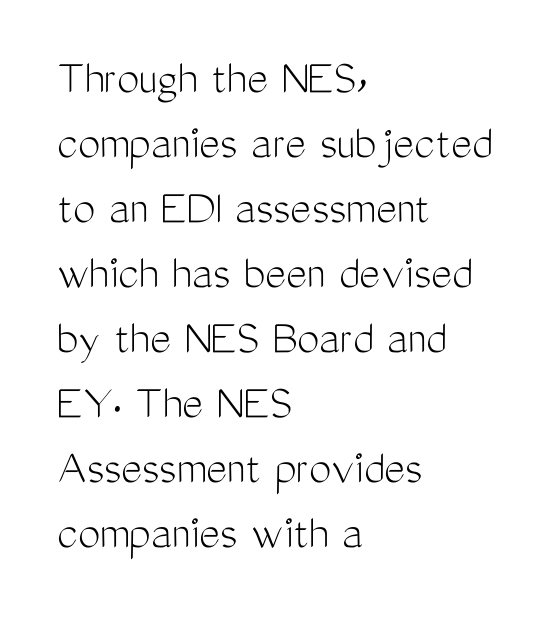
The image shows 50 px light, condensed sans-serif type, upright; set left-aligned, normal line spacing (1.3x), normal letter spacing, not underlined; medium stroke contrast and a medium x-height.
